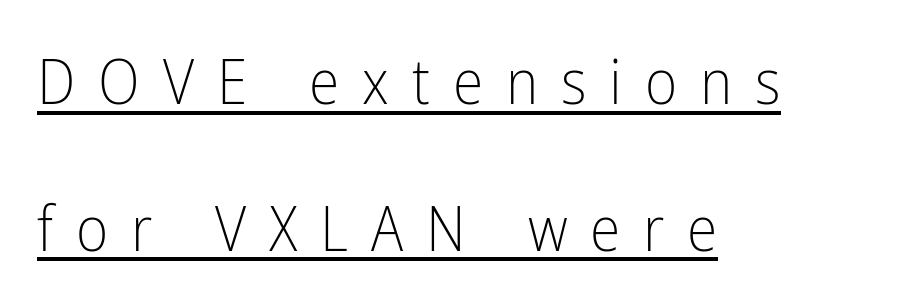
{"serif": "no", "italic": "no", "bold": "no", "weight": "light", "width": "condensed", "stroke_contrast": "low", "x_height": "medium", "monospaced": "no", "underline": "yes", "align": "left", "line_spacing": "loose", "line_spacing_ratio": 2.37, "letter_spacing": "wide", "letter_spacing_em": 0.37, "glyph_px": 62}
